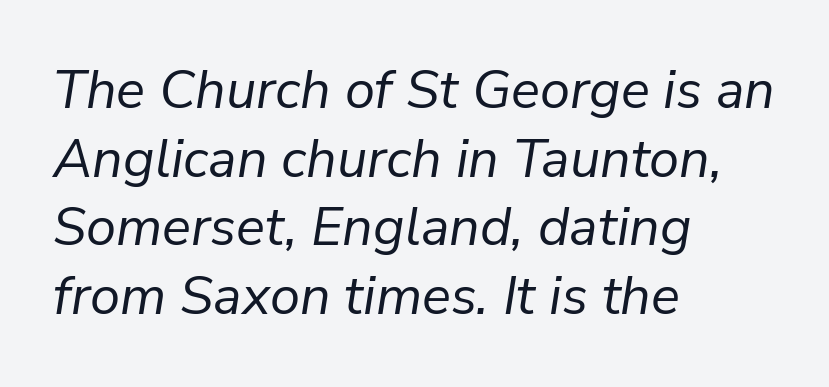
Compared with typical body copy, the letter spacing here is the same. These glyphs show unthickened strokes, regular width or finer. Leftover space on each line is placed entirely after the last word. Clear beneath every line of the passage.
